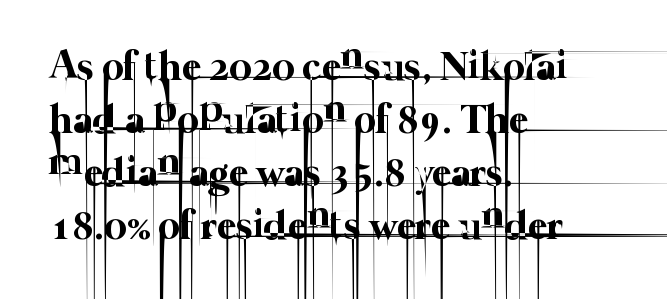
The image shows 41 px thin type; set left-aligned, normal line spacing (1.29x), normal letter spacing, not underlined; low stroke contrast and a medium x-height.
